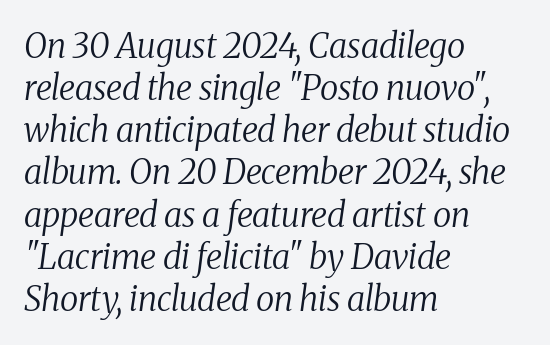
Each letter's strokes conclude with small projecting serifs. Slant detected: the letters are inclined. The paragraph has a hard left edge and a soft right edge. Stem width sits at or under what a default text font uses. Glyph-to-glyph distance matches everyday printed text.
